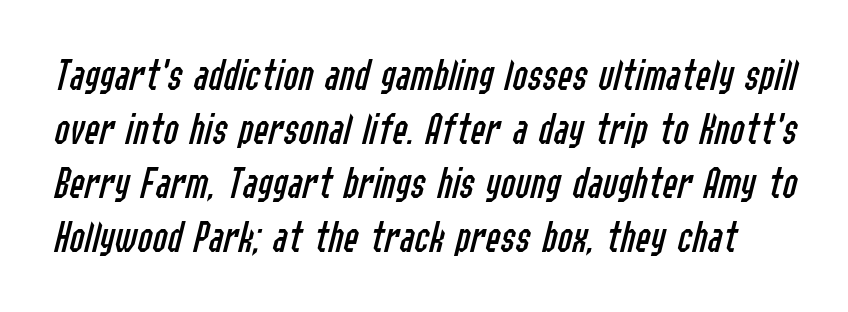
{"italic": "yes", "lean": "right", "slant_degrees": 14, "bold": "no", "weight": "regular", "width": "condensed", "stroke_contrast": "low", "x_height": "medium", "monospaced": "no", "underline": "no", "line_spacing_ratio": 1.2, "letter_spacing": "normal", "letter_spacing_em": 0.0, "glyph_px": 45}
